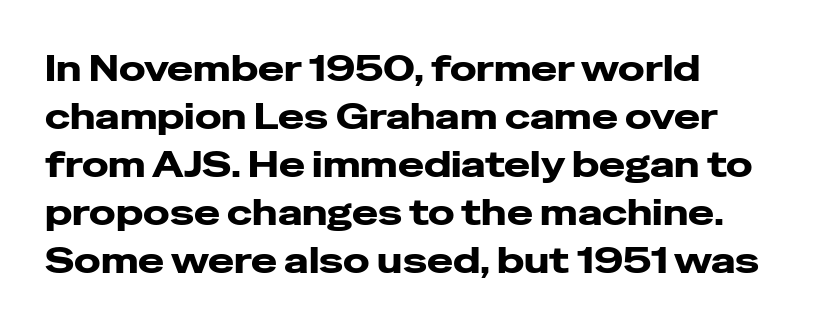
{"serif": "no", "italic": "no", "bold": "yes", "weight": "heavy", "width": "wide", "stroke_contrast": "low", "x_height": "medium", "monospaced": "no", "underline": "no", "align": "left", "line_spacing": "normal", "line_spacing_ratio": 1.37, "letter_spacing": "normal", "letter_spacing_em": 0.0, "glyph_px": 35}
